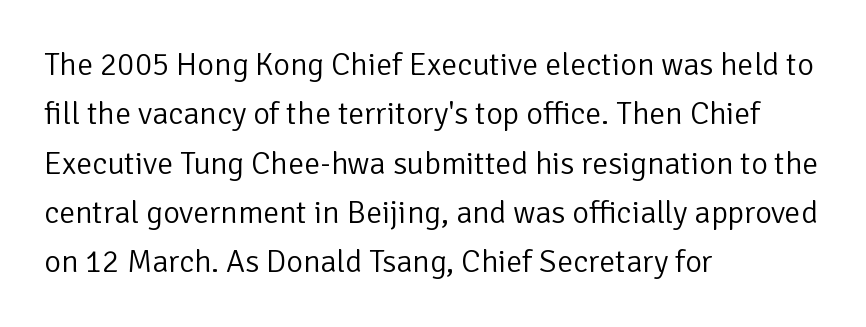
{"serif": "no", "italic": "no", "bold": "no", "weight": "light", "width": "normal", "stroke_contrast": "low", "x_height": "medium", "monospaced": "no", "underline": "no", "align": "left", "line_spacing": "normal", "line_spacing_ratio": 1.54, "letter_spacing": "normal", "letter_spacing_em": 0.0, "glyph_px": 32}
